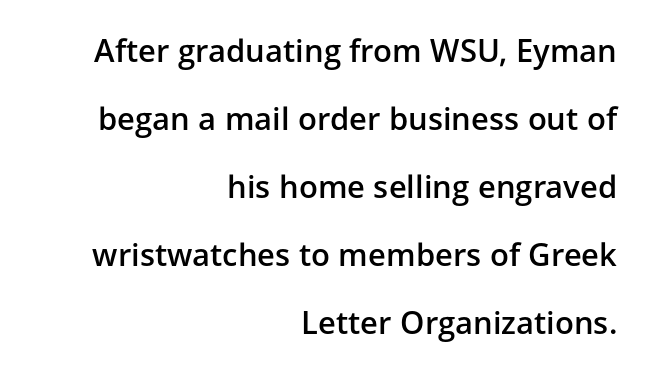
Notice how the passage keeps a crisp vertical edge on the right only. The baseline area is clear. Every letter is mildly thick-stroked: semibold rather than bold. Regarding leading, the lines here are spaced well apart. Here the designer chose a conventional face with non-uniform glyph widths. This sample uses plain, unmodified letter spacing.
